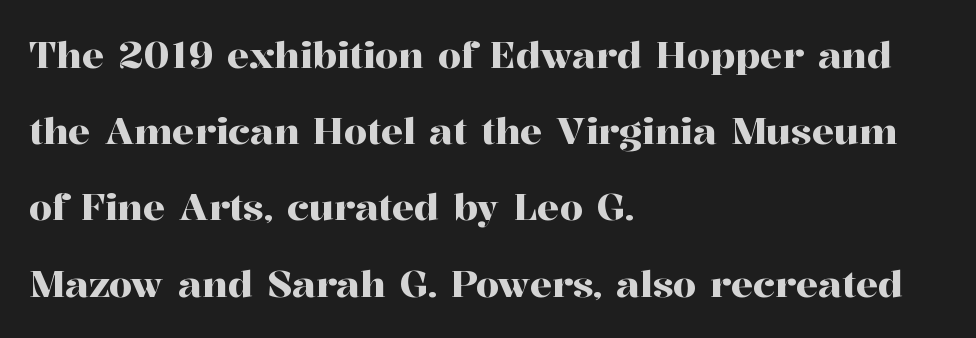
The compositor pushed each line to the left boundary. This sample trades compactness for vertical openness between lines. Plain, unruled lines of type. Yep, those are serifs on the letters. Posture: straight, roman, zero tilt.
